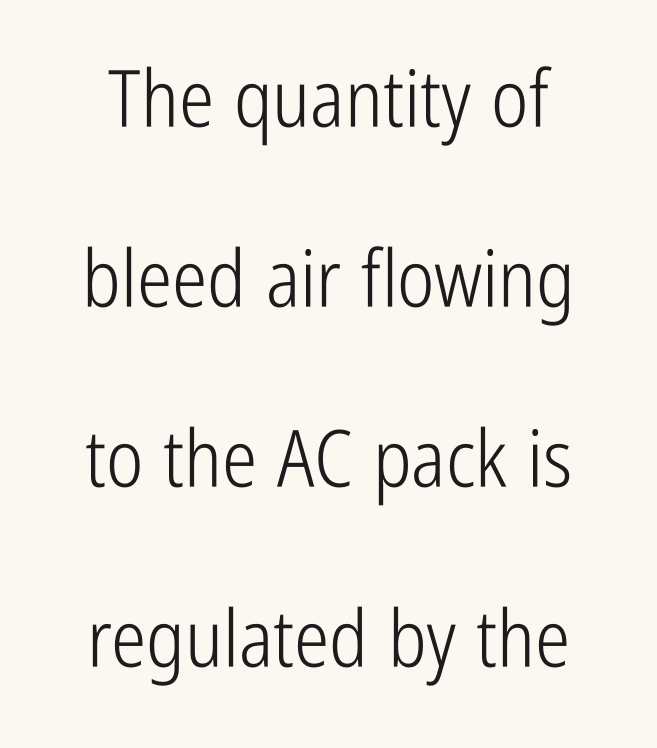
The image shows 79 px light, condensed sans-serif type, upright; set loose line spacing (2.28x), normal letter spacing, not underlined; low stroke contrast and a medium x-height.
